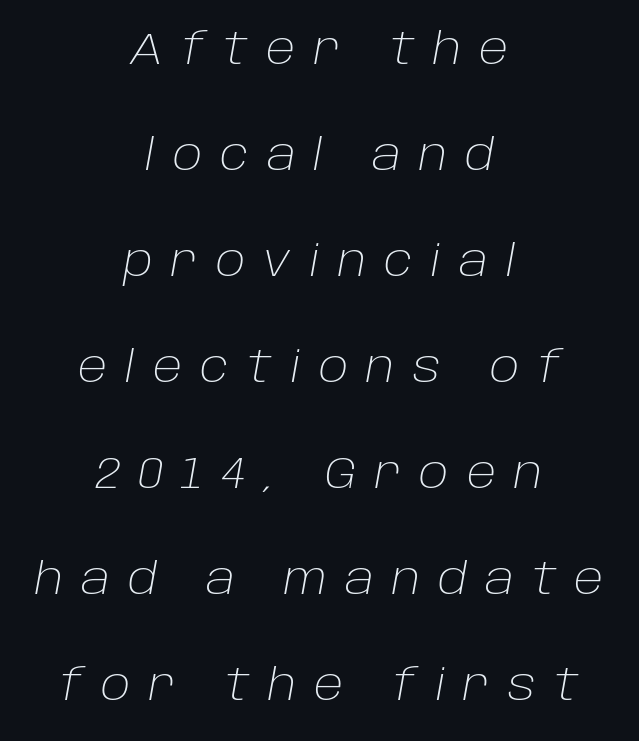
Proportional: the letters do not fall into vertical columns. The text carries the slant typical of an italic or oblique font. Check under the words: just untouched page. Whoever set this chose breathing room over compactness in the vertical rhythm.
